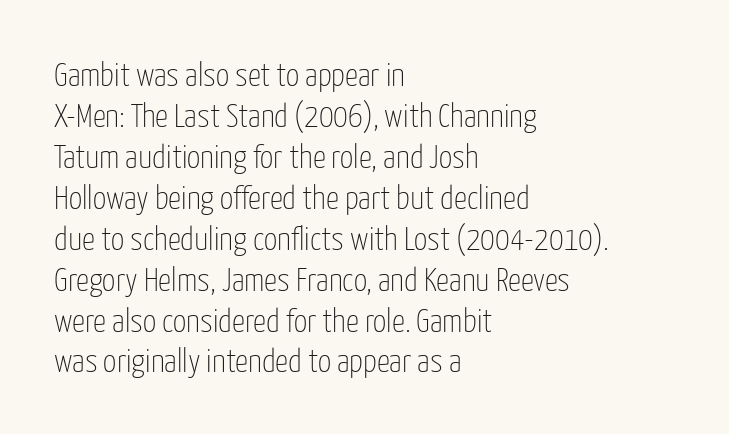
{"serif": "no", "italic": "no", "bold": "no", "weight": "thin", "width": "condensed", "stroke_contrast": "low", "x_height": "medium", "monospaced": "no", "underline": "no", "align": "left", "line_spacing_ratio": 1.24, "letter_spacing": "normal", "letter_spacing_em": 0.0, "glyph_px": 33}
